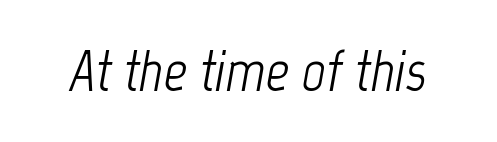
Caption: standard tracking, unaltered. A light-to-regular cut is what we see here. The baseline area is clear. The rendering uses natural spacing where letterforms have individual widths. The passage shown leans; its letterforms are oblique.
